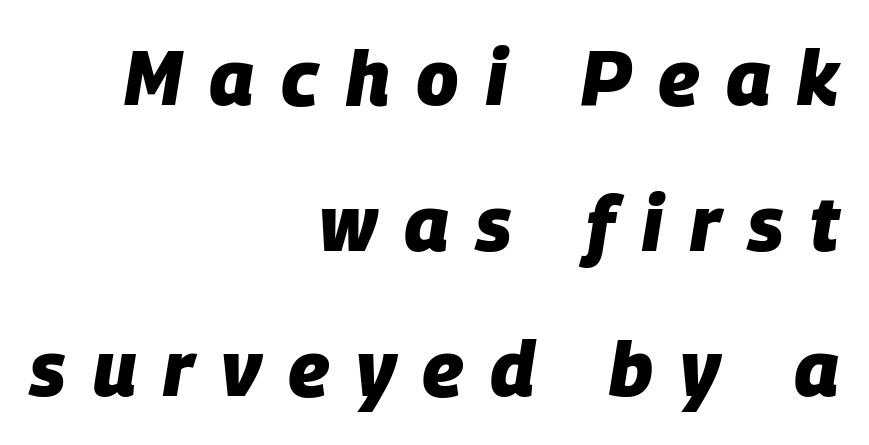
Q: Is the text bold? A: Yes.
Q: Is the text italic (slanted)? A: Yes, it leans right by about 9 degrees.
Q: Is the text underlined? A: No.
Q: How is the paragraph aligned? A: Right-aligned.
Q: Is the spacing between letters normal or unusually wide? A: Unusually wide.
Q: Width (condensed, normal, or wide)? A: Normal.
Q: Stroke contrast? A: Low.
Q: x-height? A: Large.
Q: Monospaced? A: No.
